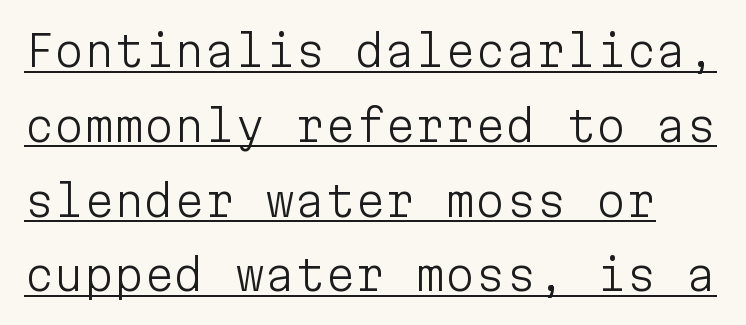
Q: Is the text bold? A: No.
Q: Is the text italic (slanted)? A: No, it is upright.
Q: Is the typeface a serif or a sans-serif typeface? A: Sans-serif.
Q: Is the text underlined? A: Yes.
Q: Is the spacing between letters normal or unusually wide? A: Normal.
Q: Width (condensed, normal, or wide)? A: Normal.
Q: Stroke contrast? A: Low.
Q: x-height? A: Medium.
Q: Monospaced? A: Yes.
